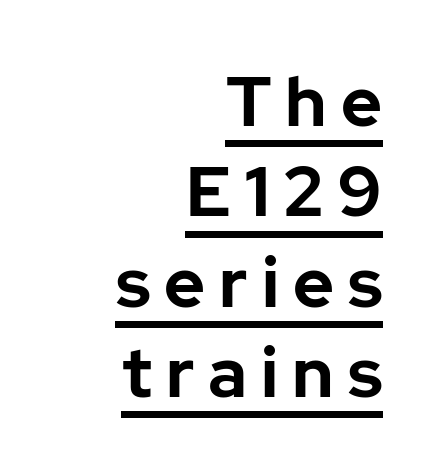
{"serif": "no", "italic": "no", "bold": "yes", "weight": "bold", "width": "normal", "stroke_contrast": "low", "x_height": "medium", "monospaced": "no", "underline": "yes", "align": "right", "line_spacing": "normal", "line_spacing_ratio": 1.29, "letter_spacing": "wide", "letter_spacing_em": 0.2, "glyph_px": 70}
